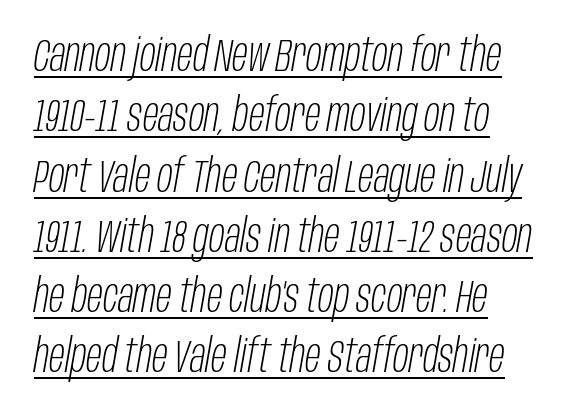
The compositor pushed each line to the left boundary. The lettering is marked with a stroke running underneath it. You can tell it's italic because the verticals aren't actually vertical. Notice how descenders clear the ascenders below comfortably — that's standard leading. Caption: face not bold, strokes unweighted.
